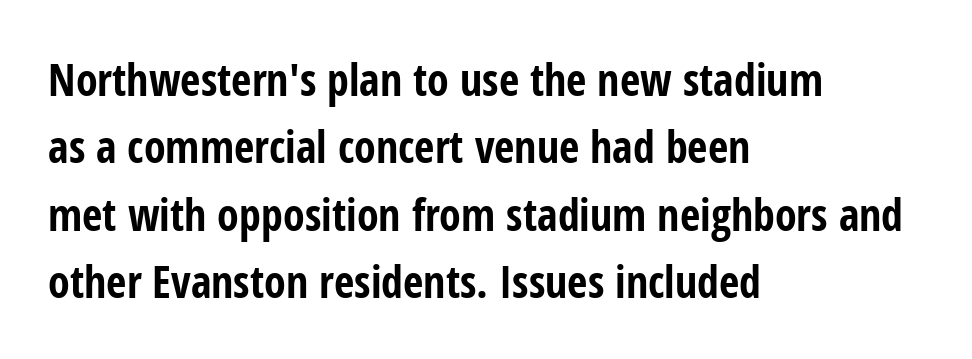
The image shows 44 px bold, condensed sans-serif type, upright; set left-aligned, normal line spacing (1.53x), normal letter spacing, not underlined; low stroke contrast and a medium x-height.
